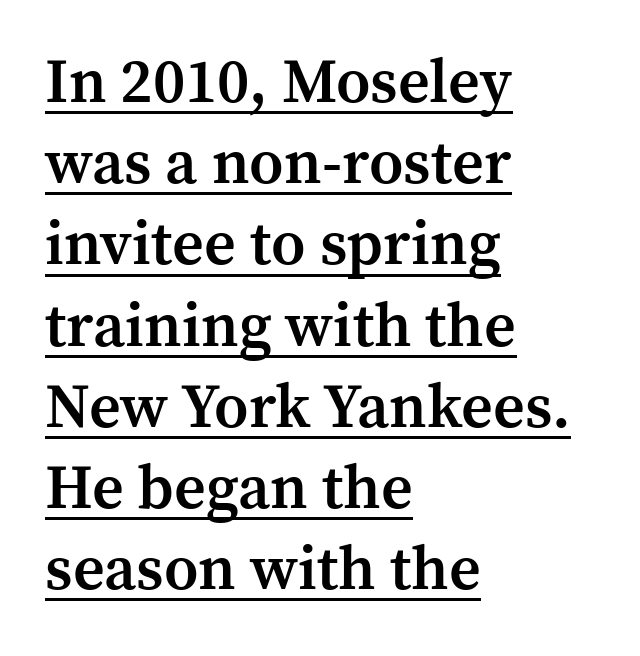
Q: Is the text bold? A: Semi-bold.
Q: Is the text italic (slanted)? A: No, it is upright.
Q: Is the typeface a serif or a sans-serif typeface? A: Serif.
Q: Is the text underlined? A: Yes.
Q: How is the paragraph aligned? A: Left-aligned.
Q: Is the spacing between letters normal or unusually wide? A: Normal.
Q: Is the spacing between lines tight, normal or loose? A: Normal.
Q: Width (condensed, normal, or wide)? A: Normal.
Q: Stroke contrast? A: Medium.
Q: x-height? A: Medium.
Q: Monospaced? A: No.
